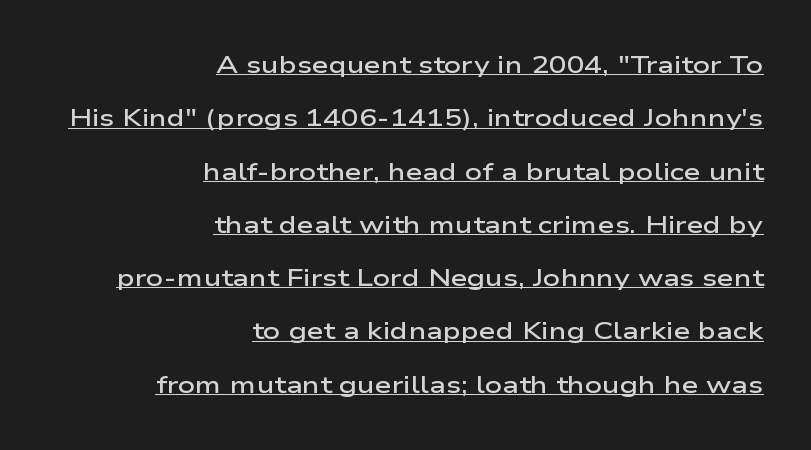
Ordinary non-slanted type is in use. A somewhat darkened texture: the type is semibold rather than bold. The typesetter chose a ragged-left arrangement here. Short note: letters normally spaced. Successive baselines arrive slowly, with a big drop between each.
